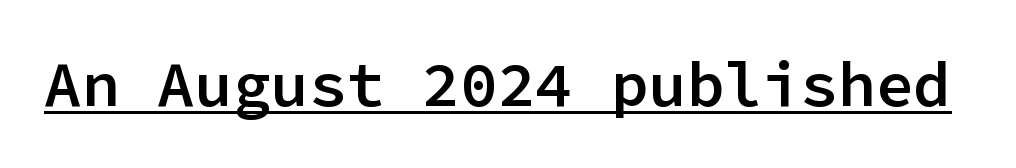
{"serif": "no", "italic": "no", "bold": "semi", "weight": "semibold", "width": "normal", "stroke_contrast": "low", "x_height": "medium", "monospaced": "yes", "underline": "yes", "letter_spacing": "normal", "letter_spacing_em": 0.0, "glyph_px": 63}
